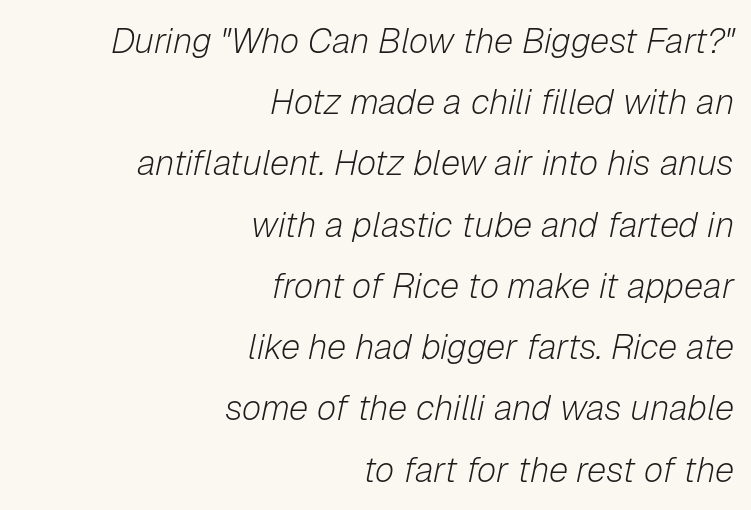
The image shows 35 px light type, italic (leaning right); set right-aligned, line spacing 1.75x, normal letter spacing, not underlined; low stroke contrast and a medium x-height.
